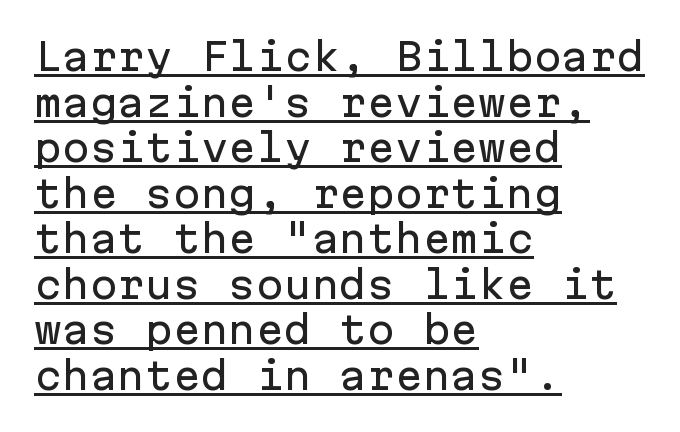
The image shows 37 px sans-serif type, upright, monospaced; set left-aligned, line spacing 1.23x, normal letter spacing, underlined; low stroke contrast and a medium x-height.
